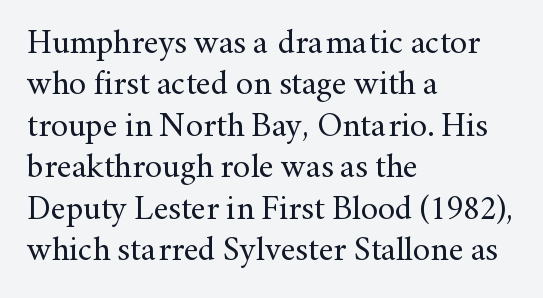
The image shows 34 px regular-weight serif type, upright; set left-aligned, line spacing 1.22x, normal letter spacing, not underlined; medium stroke contrast and a small x-height.
